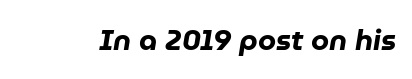
{"italic": "yes", "lean": "right", "slant_degrees": 9, "bold": "yes", "weight": "heavy", "width": "normal", "stroke_contrast": "low", "x_height": "medium", "monospaced": "no", "underline": "no", "letter_spacing": "normal", "letter_spacing_em": 0.0, "glyph_px": 29}
